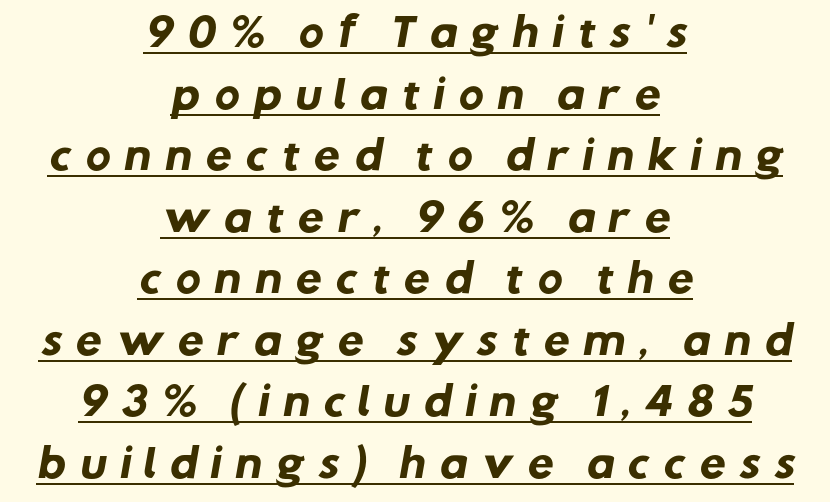
Q: Is the text bold? A: Yes.
Q: Is the typeface a serif or a sans-serif typeface? A: Sans-serif.
Q: Is the text underlined? A: Yes.
Q: How is the paragraph aligned? A: Centered.
Q: Is the spacing between letters normal or unusually wide? A: Unusually wide.
Q: Is the spacing between lines tight, normal or loose? A: Normal.
Q: Width (condensed, normal, or wide)? A: Normal.
Q: Stroke contrast? A: Low.
Q: x-height? A: Medium.
Q: Monospaced? A: No.
